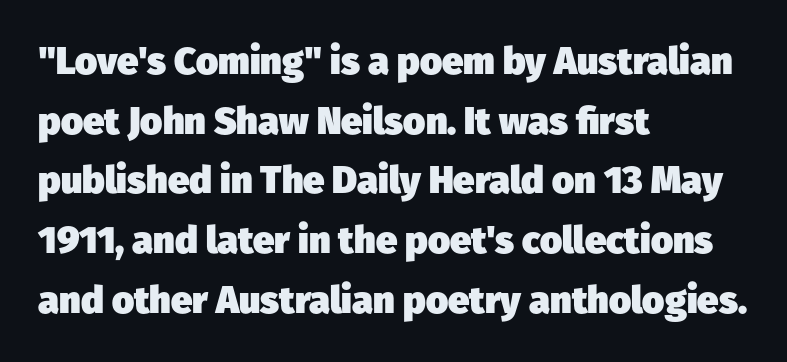
The rendering shows plain stroke endings on the letterforms — a sans-serif design. Descenders hang freely into open space. Plenty of ink on the page — the face is bold. Think of a printed novel: that variable character pitch is what you see here. Interline gaps are of average width in this sample. In terms of letterspacing, this is plain default setting.
